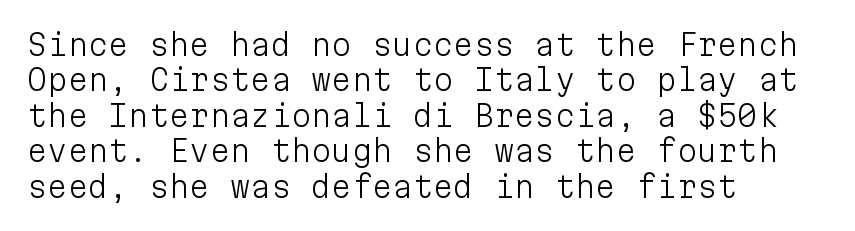
Stems and bowls with no extra thickness — not bold. The typeface chosen for these lines omits serifs. Compared with typical body copy, the letter spacing here is the same. The ragged edge is on the right, which tells us the setting is flush left.
